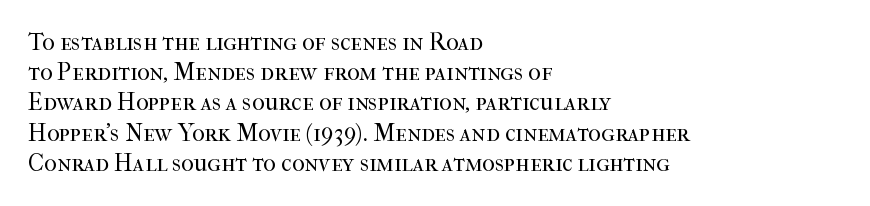
Q: Is the text bold? A: No.
Q: Is the text italic (slanted)? A: No, it is upright.
Q: Is the text underlined? A: No.
Q: How is the paragraph aligned? A: Left-aligned.
Q: Is the spacing between letters normal or unusually wide? A: Normal.
Q: Is the spacing between lines tight, normal or loose? A: Normal.
